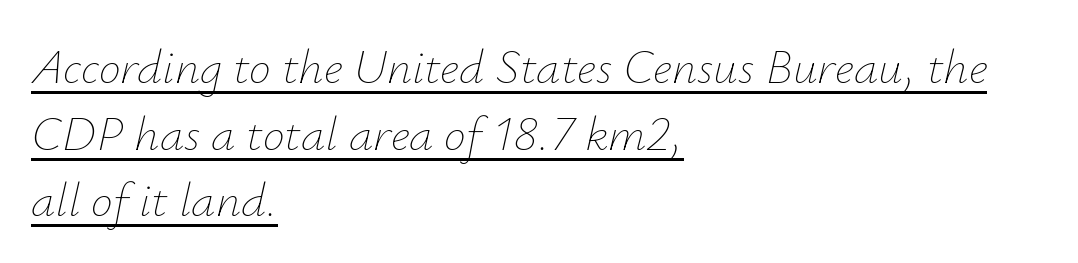
Think standard paragraph weight, or any step lighter than that. Whoever set this chose a conventional vertical rhythm. Notice how a bar underscores the lettering throughout. The rendering uses natural spacing where letterforms have individual widths.
